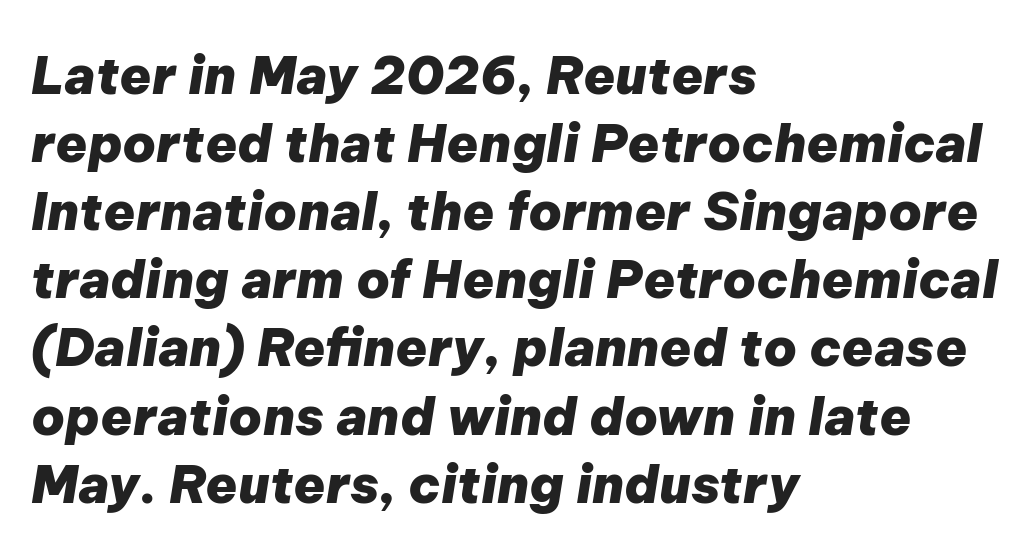
{"italic": "yes", "lean": "right", "slant_degrees": 9, "bold": "yes", "weight": "heavy", "width": "normal", "stroke_contrast": "low", "x_height": "medium", "monospaced": "no", "underline": "no", "align": "left", "line_spacing": "normal", "line_spacing_ratio": 1.31, "letter_spacing": "normal", "letter_spacing_em": 0.0, "glyph_px": 52}
